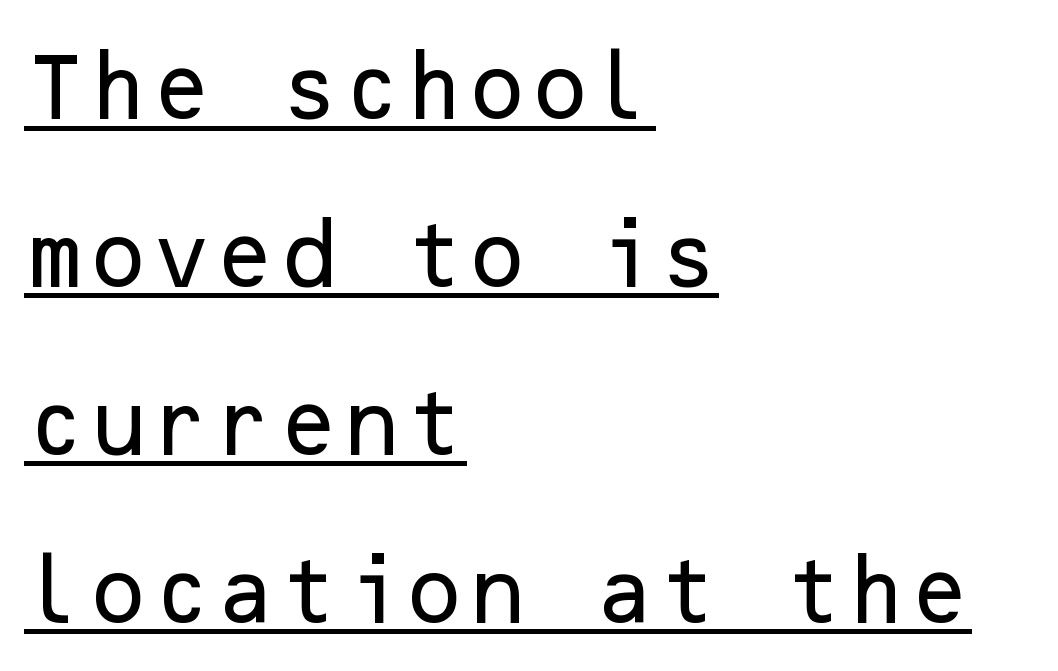
You can see a thin bar hugging the bottom of the glyphs. A classic flush-left, rag-right setting is used for this passage. Honestly, the letter spacing is just normal — you wouldn't notice it. Does the lettering tilt? It doesn't — this is upright. Serif or sans? Sans — the stroke terminals are bare. The passage shown stacks its lines with a broad gap.
